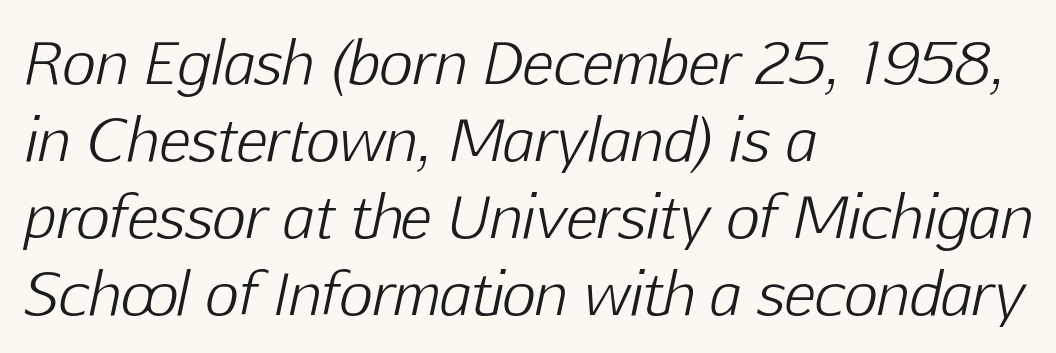
The image shows 58 px light type, italic (leaning right); set left-aligned, normal line spacing (1.33x), normal letter spacing, not underlined; low stroke contrast and a medium x-height.
